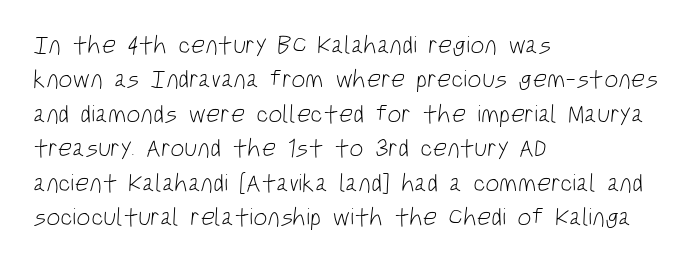
Q: Is the text bold? A: No.
Q: Is the text underlined? A: No.
Q: How is the paragraph aligned? A: Left-aligned.
Q: Is the spacing between letters normal or unusually wide? A: Normal.
Q: Is the spacing between lines tight, normal or loose? A: Normal.
